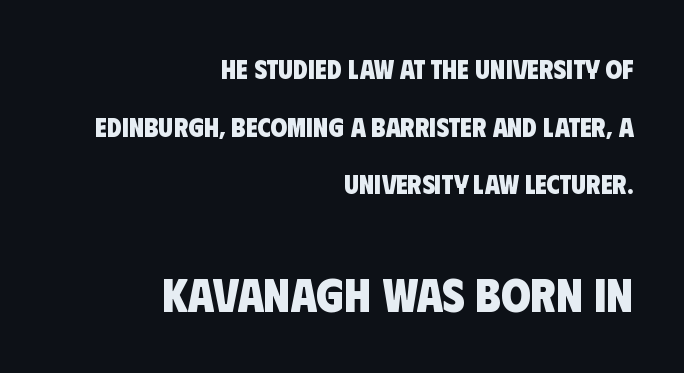
Q: Is the text bold? A: Yes.
Q: Is the typeface a serif or a sans-serif typeface? A: Sans-serif.
Q: Is the text underlined? A: No.
Q: How is the paragraph aligned? A: Right-aligned.
Q: Is the spacing between letters normal or unusually wide? A: Normal.
Q: Is the spacing between lines tight, normal or loose? A: Loose.
Q: Which block of text is set in a larger size, the first (top) or the second (bottom)? A: The second (bottom) one.
Q: Width (condensed, normal, or wide)? A: Condensed.
Q: Stroke contrast? A: Low.
Q: x-height? A: Large.
Q: Monospaced? A: No.
